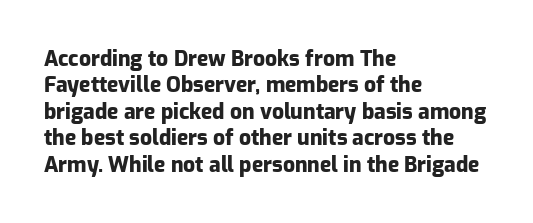
What weight is shown? A full bold with thick strokes. The lettering holds an erect, upright posture throughout. Plain, unruled lines of type. The rendering keeps characters at their native spacing. Leading: standard.
